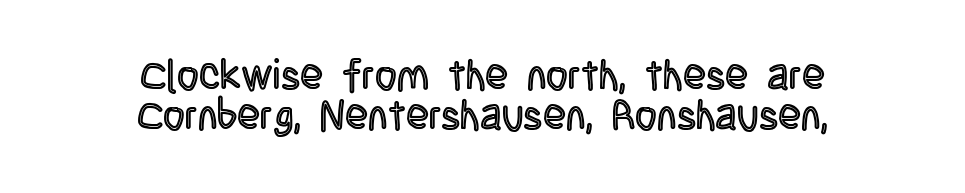
The font's upright variant was chosen for this text. These lines stack symmetrically, like a column narrowing and widening about its center. Descender tails drop into unmarked territory. Nobody touched the tracking dial on this one.
